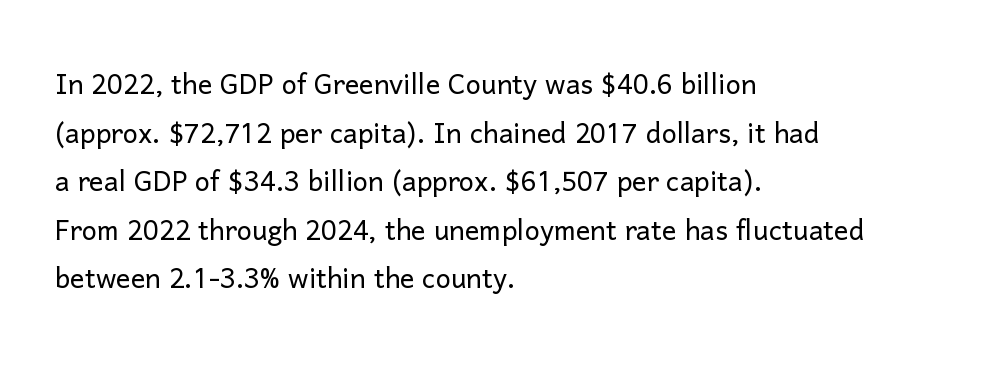
Q: Is the text bold? A: No.
Q: Is the text italic (slanted)? A: No, it is upright.
Q: Is the typeface a serif or a sans-serif typeface? A: Sans-serif.
Q: Is the text underlined? A: No.
Q: How is the paragraph aligned? A: Left-aligned.
Q: Is the spacing between letters normal or unusually wide? A: Normal.
Q: Is the spacing between lines tight, normal or loose? A: Normal.
Q: Width (condensed, normal, or wide)? A: Normal.
Q: Stroke contrast? A: Low.
Q: x-height? A: Medium.
Q: Monospaced? A: No.
